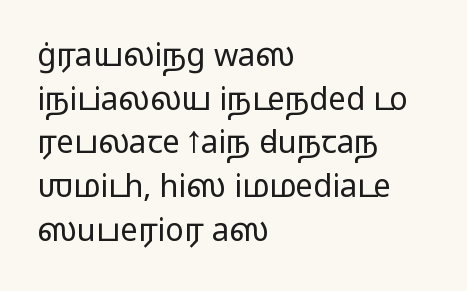
This rendering employs a face without finishing strokes, i.e., a sans-serif. The letters sit at their default tracking, neither squeezed nor spread. If you measured baseline to baseline, you'd find a middling distance. The rag falls on the right side of this text block.
